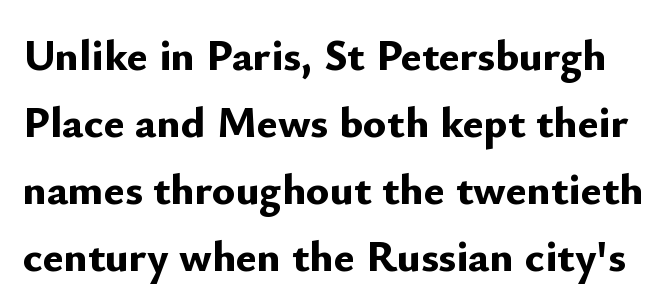
{"serif": "no", "italic": "no", "bold": "yes", "weight": "bold", "width": "normal", "stroke_contrast": "low", "x_height": "small", "monospaced": "no", "underline": "no", "line_spacing": "normal", "line_spacing_ratio": 1.52, "letter_spacing": "normal", "letter_spacing_em": 0.0, "glyph_px": 44}
